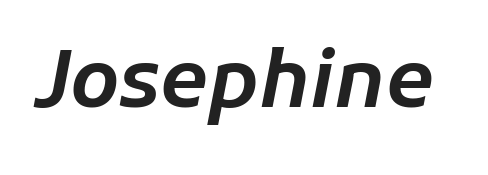
The image shows 78 px text type, italic (leaning right); set normal letter spacing, not underlined; low stroke contrast and a medium x-height.
